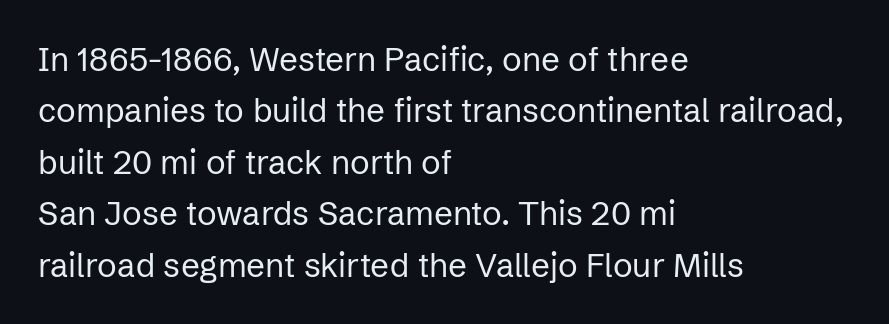
Q: Is the text bold? A: No.
Q: Is the text italic (slanted)? A: No, it is upright.
Q: Is the typeface a serif or a sans-serif typeface? A: Sans-serif.
Q: Is the text underlined? A: No.
Q: How is the paragraph aligned? A: Left-aligned.
Q: Is the spacing between letters normal or unusually wide? A: Normal.
Q: Is the spacing between lines tight, normal or loose? A: Normal.
Q: Width (condensed, normal, or wide)? A: Normal.
Q: Stroke contrast? A: Low.
Q: x-height? A: Medium.
Q: Monospaced? A: No.
